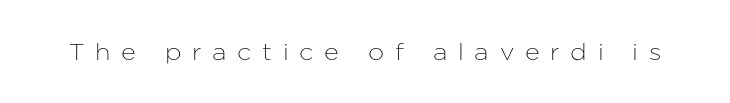
Italic? Not at all — the glyphs are vertical. Letters rest on an invisible, unmarked baseline. Tracking value appears strongly positive — letters spread wide.
